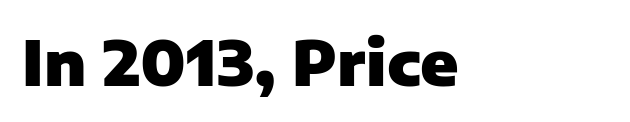
Q: Is the text bold? A: Yes.
Q: Is the text italic (slanted)? A: No, it is upright.
Q: Is the typeface a serif or a sans-serif typeface? A: Sans-serif.
Q: Is the text underlined? A: No.
Q: How is the paragraph aligned? A: Left-aligned.
Q: Is the spacing between letters normal or unusually wide? A: Normal.
Q: Width (condensed, normal, or wide)? A: Normal.
Q: Stroke contrast? A: Low.
Q: x-height? A: Medium.
Q: Monospaced? A: No.
